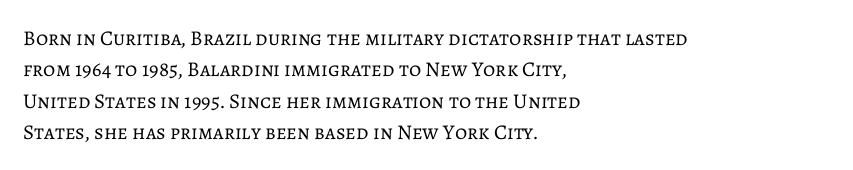
Ordinary non-slanted type is in use. Honestly, the row spacing looks completely unremarkable. These lines keep a tight, regular rhythm from letter to letter. These lines stack with their left ends in a neat column.
